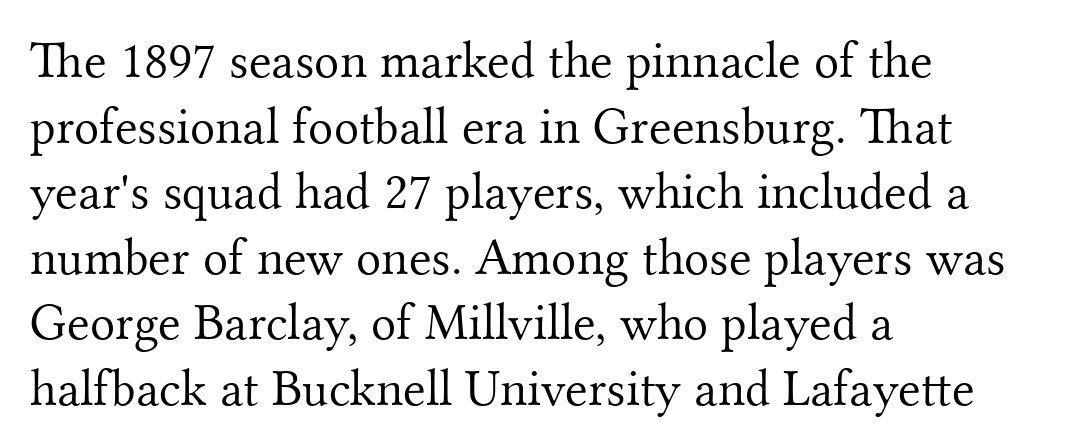
{"serif": "yes", "italic": "no", "bold": "no", "weight": "light", "width": "normal", "stroke_contrast": "medium", "x_height": "small", "monospaced": "no", "underline": "no", "align": "left", "line_spacing": "normal", "line_spacing_ratio": 1.26, "letter_spacing": "normal", "letter_spacing_em": 0.0, "glyph_px": 52}
